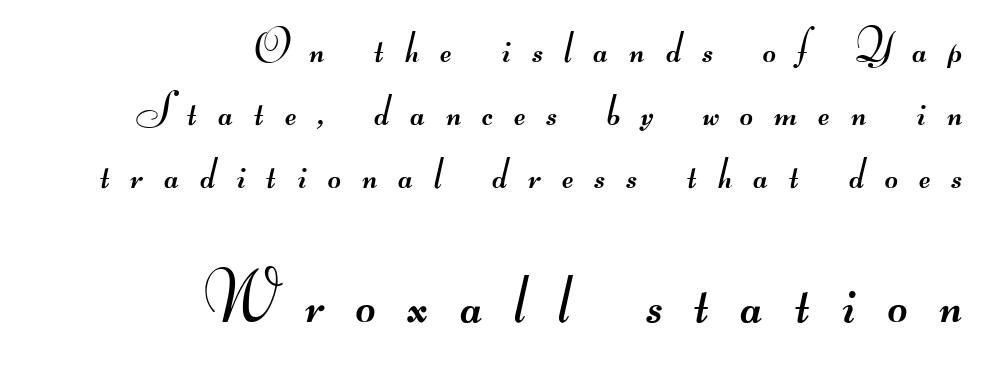
The image shows 68 px regular-weight, wide sans-serif type; set right-aligned, normal line spacing (1.4x), unusually wide letter spacing (+0.47 em), not underlined; the second (bottom) block is 1.51x larger; medium stroke contrast.
